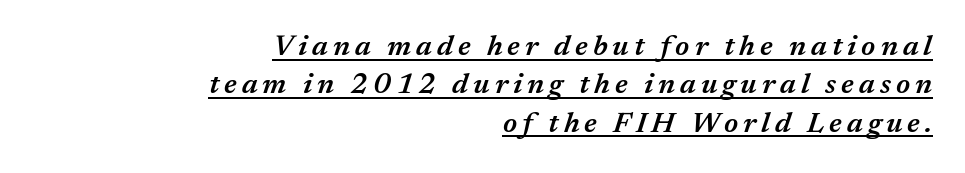
The image shows 29 px semibold type, italic (leaning right); set right-aligned, normal line spacing (1.32x), underlined; medium stroke contrast and a medium x-height.
